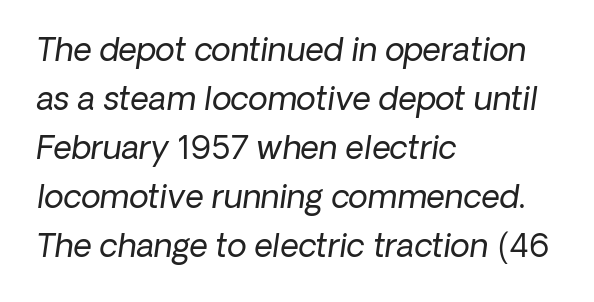
The image shows 32 px regular-weight type, italic (leaning right); set left-aligned, normal line spacing (1.53x), normal letter spacing, not underlined; low stroke contrast and a medium x-height.
